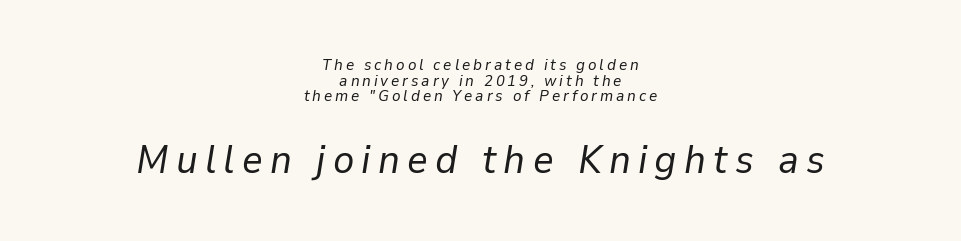
The image shows 40 px regular-weight type, italic (leaning right); set centered, tight line spacing (0.97x), not underlined; the second (bottom) block is 2.5x larger; low stroke contrast and a medium x-height.
